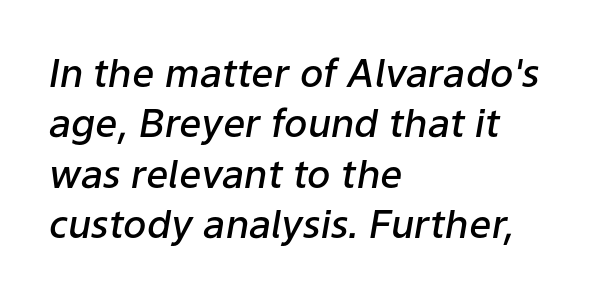
Q: Is the text bold? A: Semi-bold.
Q: Is the text italic (slanted)? A: Yes, it leans right by about 9 degrees.
Q: Is the text underlined? A: No.
Q: How is the paragraph aligned? A: Left-aligned.
Q: Is the spacing between letters normal or unusually wide? A: Normal.
Q: Is the spacing between lines tight, normal or loose? A: Normal.
Q: Width (condensed, normal, or wide)? A: Normal.
Q: Stroke contrast? A: Low.
Q: x-height? A: Medium.
Q: Monospaced? A: No.
